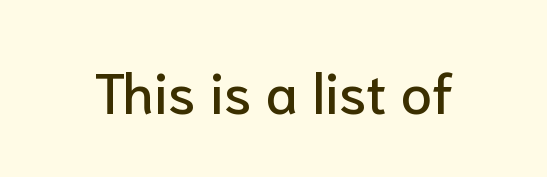
Q: Is the text italic (slanted)? A: No, it is upright.
Q: Is the typeface a serif or a sans-serif typeface? A: Sans-serif.
Q: Is the text underlined? A: No.
Q: Is the spacing between letters normal or unusually wide? A: Normal.
Q: Width (condensed, normal, or wide)? A: Normal.
Q: Stroke contrast? A: Low.
Q: x-height? A: Medium.
Q: Monospaced? A: No.
